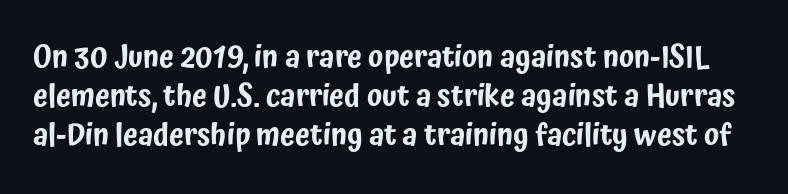
Is the letter spacing exaggerated? No — it looks like the ordinary default. This rendering features lettering with no underline. This sample uses a sans-serif face. The face used here is proportionally spaced, like ordinary book or web type.
